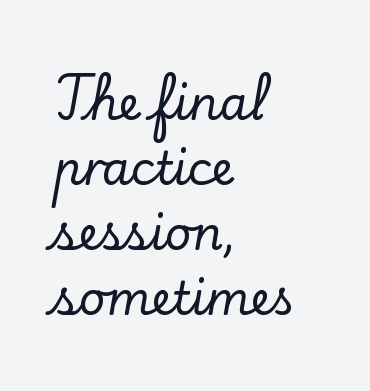
Q: Is the text italic (slanted)? A: Yes.
Q: Is the typeface a serif or a sans-serif typeface? A: Serif.
Q: Is the text underlined? A: No.
Q: How is the paragraph aligned? A: Left-aligned.
Q: Is the spacing between letters normal or unusually wide? A: Normal.
Q: Is the spacing between lines tight, normal or loose? A: Normal.
Q: Width (condensed, normal, or wide)? A: Normal.
Q: Stroke contrast? A: Low.
Q: x-height? A: Small.
Q: Monospaced? A: No.
